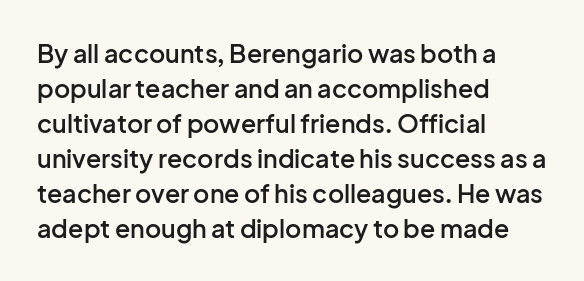
Q: Is the text bold? A: Semi-bold.
Q: Is the text italic (slanted)? A: No, it is upright.
Q: Is the text underlined? A: No.
Q: How is the paragraph aligned? A: Left-aligned.
Q: Is the spacing between letters normal or unusually wide? A: Normal.
Q: Is the spacing between lines tight, normal or loose? A: Normal.
